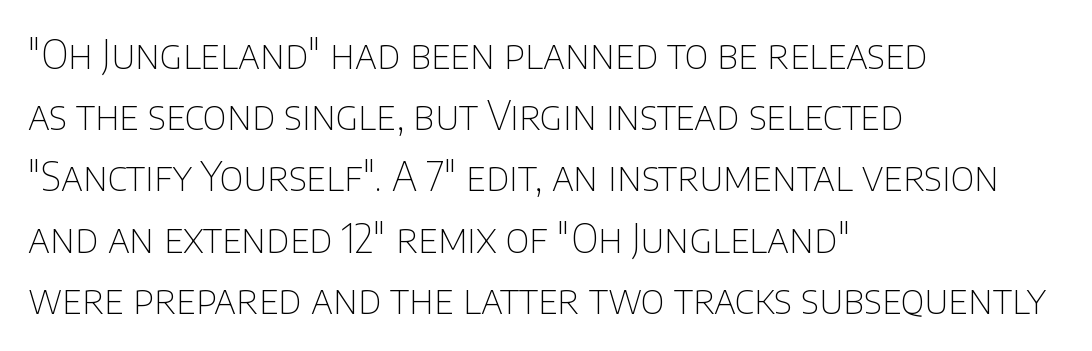
Q: Is the text bold? A: No.
Q: Is the text italic (slanted)? A: No, it is upright.
Q: Is the typeface a serif or a sans-serif typeface? A: Sans-serif.
Q: Is the text underlined? A: No.
Q: How is the paragraph aligned? A: Left-aligned.
Q: Is the spacing between letters normal or unusually wide? A: Normal.
Q: Is the spacing between lines tight, normal or loose? A: Normal.
Q: Width (condensed, normal, or wide)? A: Normal.
Q: Stroke contrast? A: Low.
Q: x-height? A: Large.
Q: Monospaced? A: No.
